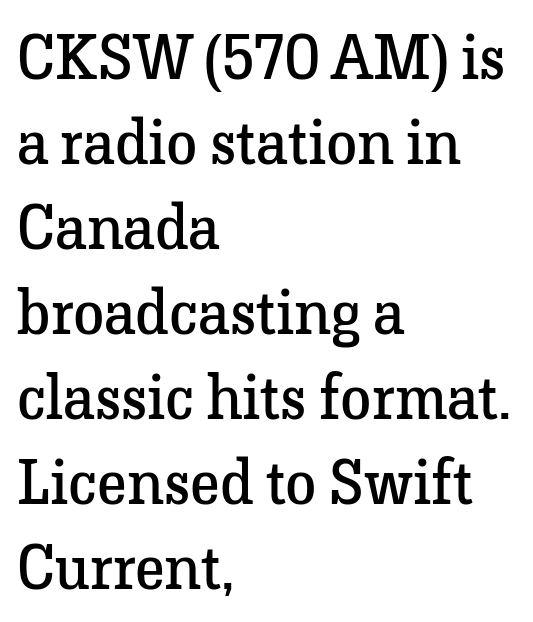
Q: Is the text bold? A: No.
Q: Is the text italic (slanted)? A: No, it is upright.
Q: Is the typeface a serif or a sans-serif typeface? A: Serif.
Q: Is the text underlined? A: No.
Q: How is the paragraph aligned? A: Left-aligned.
Q: Is the spacing between letters normal or unusually wide? A: Normal.
Q: Is the spacing between lines tight, normal or loose? A: Normal.
Q: Width (condensed, normal, or wide)? A: Normal.
Q: Stroke contrast? A: Low.
Q: x-height? A: Medium.
Q: Monospaced? A: No.
